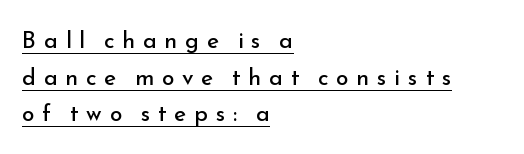
Ink coverage per letter is moderate at most. The tracking jumps out immediately: characters are airy and widely separated. The letters stand straight up with perfectly vertical stems. Horizontal alignment here is leftward, the default for most running prose.
